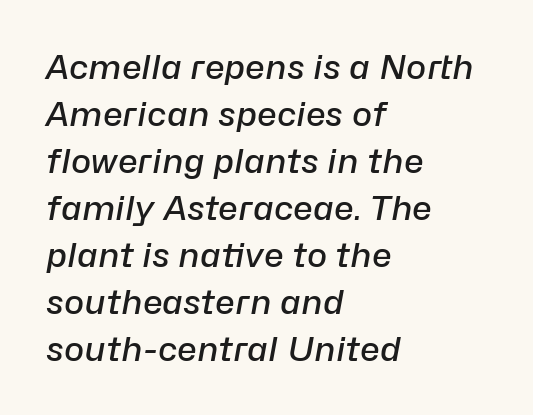
The image shows 34 px semibold type, italic (leaning right); set left-aligned, normal line spacing (1.38x), normal letter spacing, not underlined; low stroke contrast and a medium x-height.
